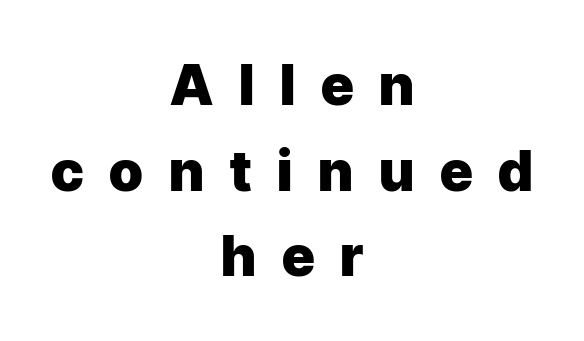
The image shows 56 px heavy sans-serif type, upright; set centered, normal line spacing (1.53x), unusually wide letter spacing (+0.46 em), not underlined; low stroke contrast and a medium x-height.
